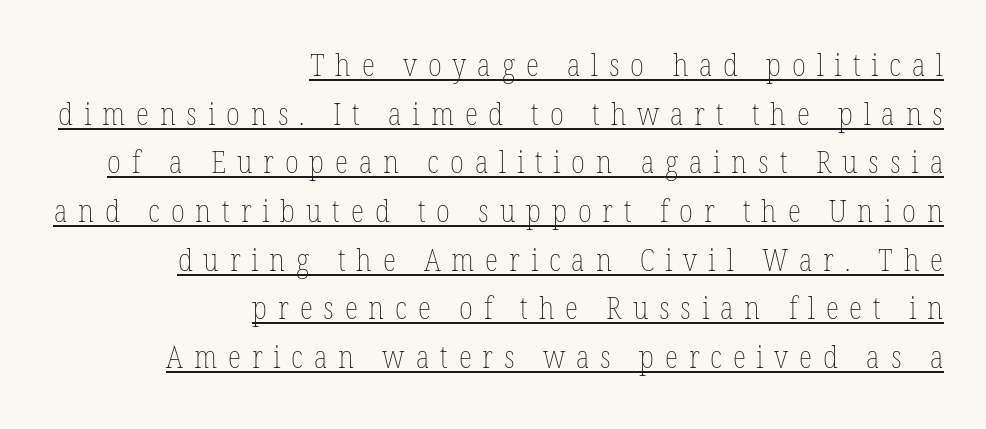
{"italic": "no", "bold": "no", "weight": "thin", "width": "condensed", "stroke_contrast": "low", "x_height": "medium", "monospaced": "no", "underline": "yes", "align": "right", "line_spacing": "normal", "line_spacing_ratio": 1.57, "letter_spacing": "wide", "letter_spacing_em": 0.35, "glyph_px": 31}
